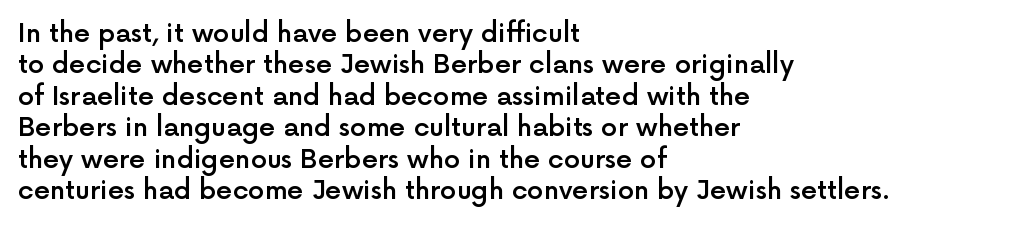
The image shows 26 px text type, upright; set left-aligned, line spacing 1.21x, normal letter spacing, not underlined.
